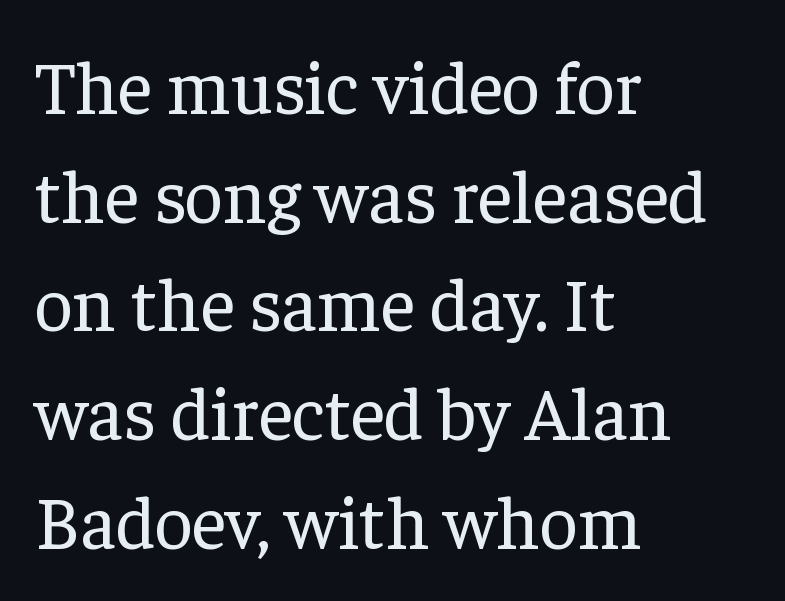
Notice how descenders clear the ascenders below comfortably — that's standard leading. Check the space under the baseline: it is left empty. You could call the tracking neutral — neither tight nor loose. This reads as an unemphasized weight, regular at the heaviest. The specimen reads as upright at a glance.
